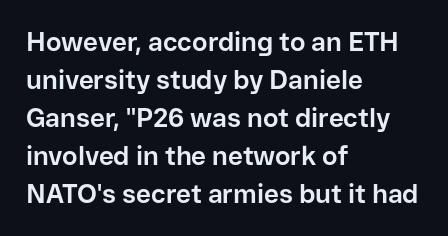
{"italic": "no", "bold": "yes", "underline": "no", "align": "left", "line_spacing": "normal", "line_spacing_ratio": 1.46, "letter_spacing": "normal", "letter_spacing_em": 0.0, "glyph_px": 26}
